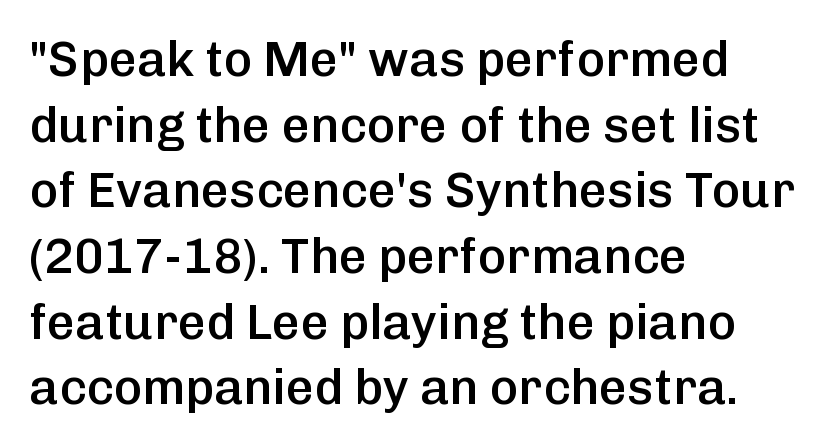
Check where the strokes stop: nothing finishes them off — pure sans. Words appear dense and cohesive because spacing is normal. Left-aligned paragraph, ragged on the right. This is moderately heavy type, rendered in semibold. The rows are spaced the way most documents space them. Looks like regular typesetting: each glyph gets only the width it needs.
